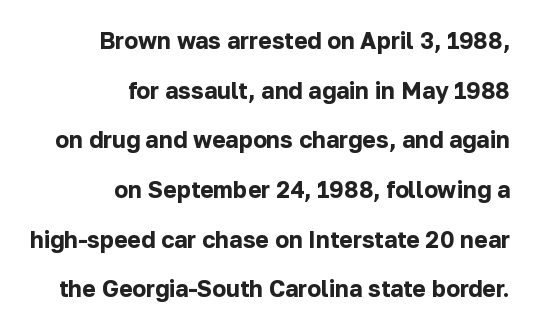
The lettering stays uniformly vertical, giving the passage a roman look. A typesetter would call this leading open, well beyond the default. Tracking value appears to be zero — textbook default spacing. The text block is weighted toward the right margin, trailing off unevenly leftward. Underlining? Definitely not there. Strokes here are thick enough to call this a true bold.
